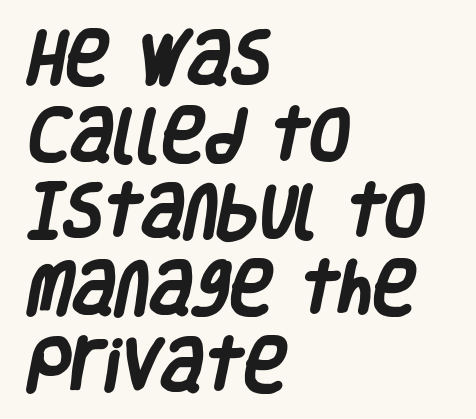
Observe the absence of serifs on each vertical stroke in this sample. Caption: standard tracking, unaltered. This sample has the flowing, uneven cadence of proportional lettering. The rendering uses a moderate line-height, typical for paragraphs. One-word summary of the alignment: left.
